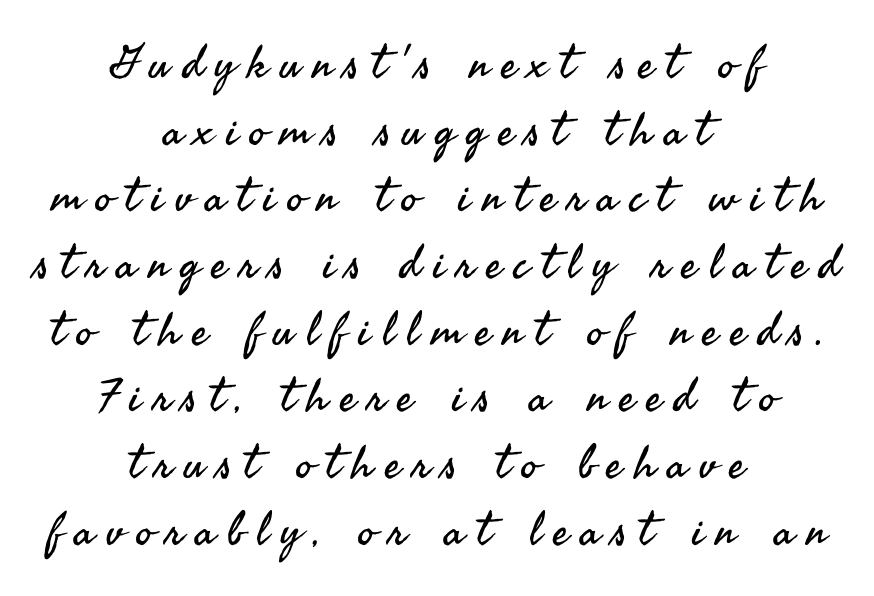
{"serif": "no", "bold": "no", "weight": "regular", "width": "normal", "stroke_contrast": "medium", "x_height": "small", "monospaced": "no", "underline": "no", "align": "center", "line_spacing": "normal", "line_spacing_ratio": 1.45, "letter_spacing": "wide", "letter_spacing_em": 0.27, "glyph_px": 46}
